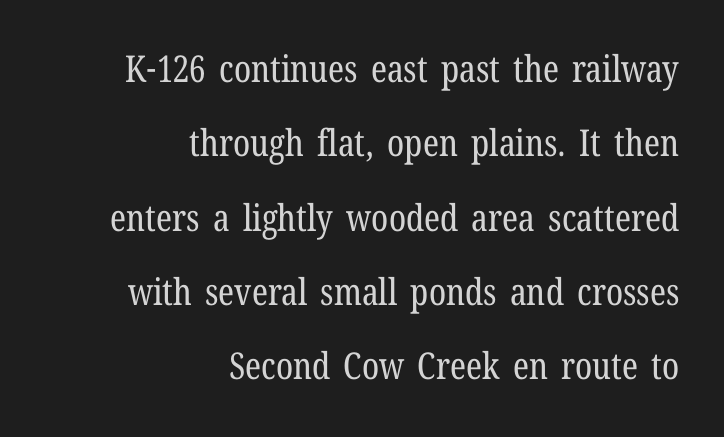
{"serif": "yes", "italic": "no", "bold": "no", "weight": "regular", "width": "condensed", "stroke_contrast": "low", "x_height": "medium", "monospaced": "no", "underline": "no", "align": "right", "line_spacing": "loose", "line_spacing_ratio": 2.01, "letter_spacing": "normal", "letter_spacing_em": 0.0, "glyph_px": 37}
